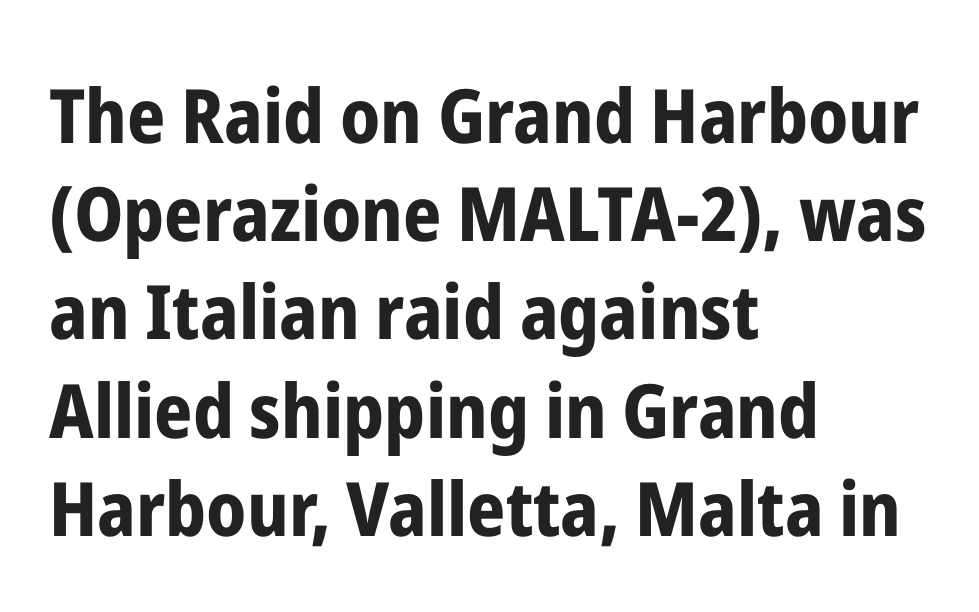
{"serif": "no", "italic": "no", "bold": "yes", "weight": "bold", "width": "condensed", "stroke_contrast": "low", "x_height": "medium", "monospaced": "no", "underline": "no", "align": "left", "line_spacing": "normal", "line_spacing_ratio": 1.31, "letter_spacing": "normal", "letter_spacing_em": 0.0, "glyph_px": 75}
